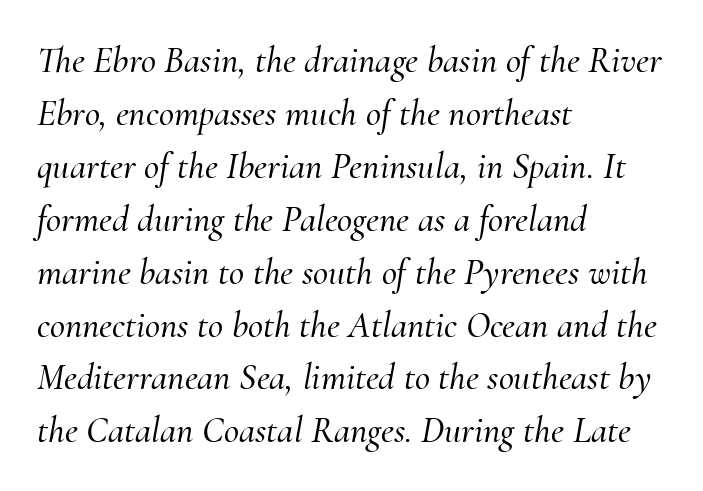
Q: Is the text italic (slanted)? A: Yes, it leans right by about 10 degrees.
Q: Is the typeface a serif or a sans-serif typeface? A: Serif.
Q: Is the text underlined? A: No.
Q: How is the paragraph aligned? A: Left-aligned.
Q: Is the spacing between letters normal or unusually wide? A: Normal.
Q: Is the spacing between lines tight, normal or loose? A: Normal.
Q: Width (condensed, normal, or wide)? A: Normal.
Q: Stroke contrast? A: Medium.
Q: x-height? A: Small.
Q: Monospaced? A: No.
